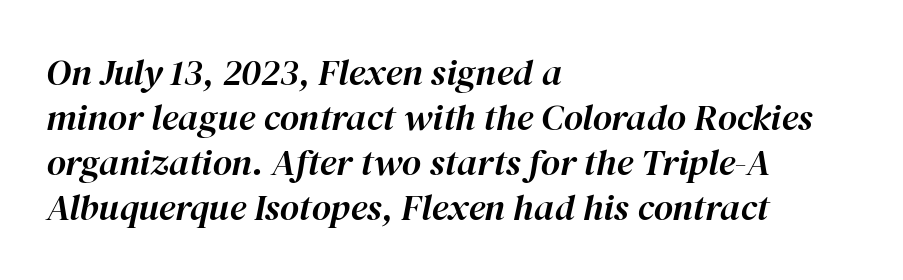
{"italic": "yes", "lean": "right", "slant_degrees": 12, "width": "normal", "stroke_contrast": "high", "x_height": "medium", "monospaced": "no", "underline": "no", "align": "left", "line_spacing_ratio": 1.22, "letter_spacing": "normal", "letter_spacing_em": 0.0, "glyph_px": 37}
